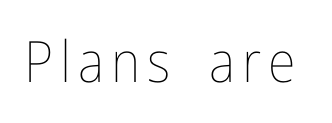
The image shows 57 px thin, condensed type, upright; set not underlined; low stroke contrast and a medium x-height.
